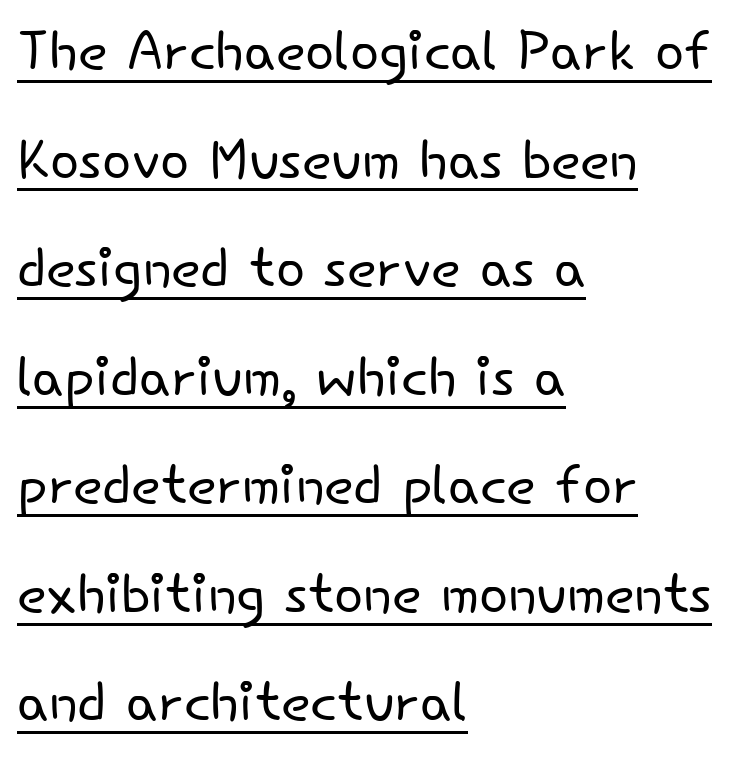
The image shows 77 px light sans-serif type, upright; set left-aligned, normal line spacing (1.41x), normal letter spacing, underlined; low stroke contrast and a small x-height.
